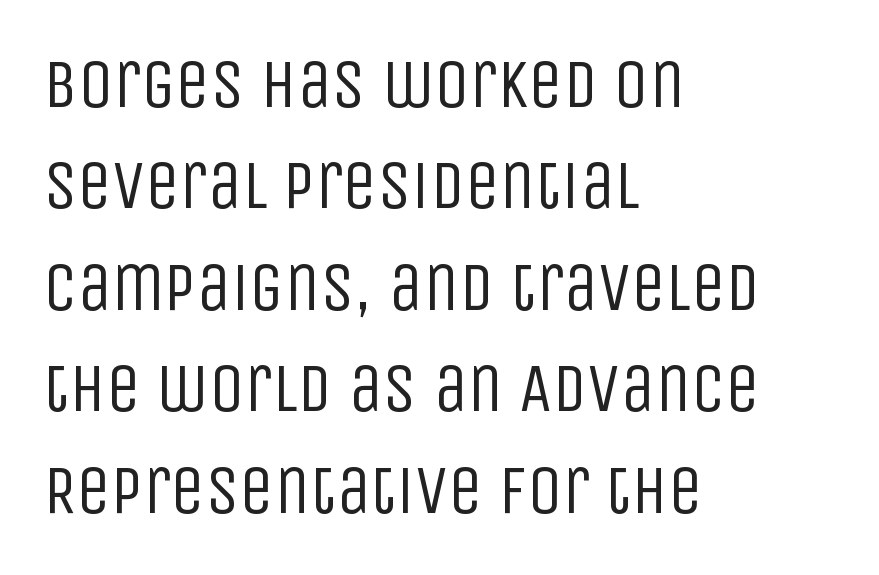
The letters look calm and open, with moderate or lighter stems. This rendering uses left alignment, leaving the right contour irregular. You can tell from the bare stems that sans-serif type was used. Quick note: interline space is typical.
